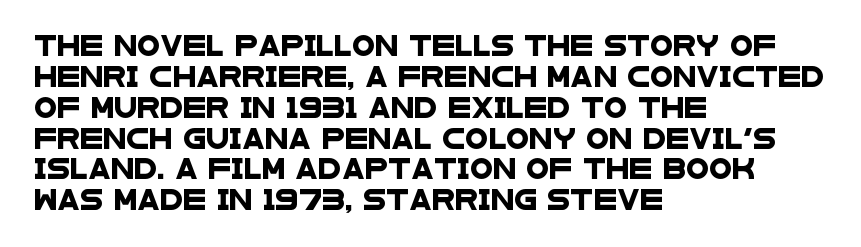
Q: Is the text underlined? A: No.
Q: How is the paragraph aligned? A: Left-aligned.
Q: Is the spacing between letters normal or unusually wide? A: Normal.
Q: Is the spacing between lines tight, normal or loose? A: Normal.
